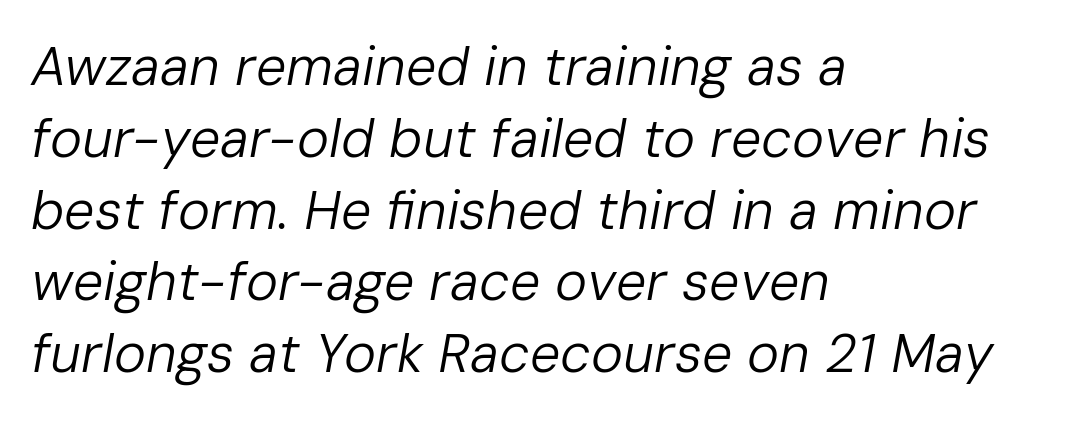
The strokes carry an ordinary text weight at most. The axis of the letterforms is tilted away from vertical. The rows are spaced the way most documents space them. There is no visible air inserted between adjacent glyphs. Nobody drew a line under any word here.
